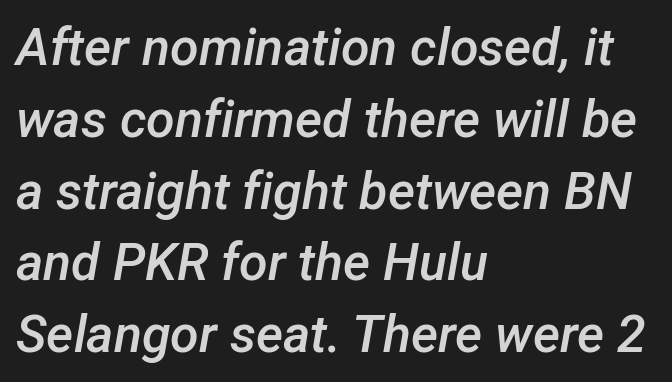
The type is set solid horizontally, with unmodified tracking. The letters are semibold — heavier than regular but short of a full bold. Every character sits at an angle, as italics do. Interline gaps are of average width in this sample. Horizontally, the lines are justified to the leading edge only.
